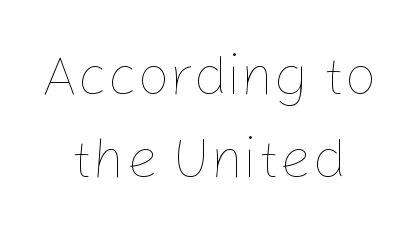
The image shows 57 px thin type, upright; set centered, normal line spacing (1.46x), normal letter spacing, not underlined; low stroke contrast and a medium x-height.
